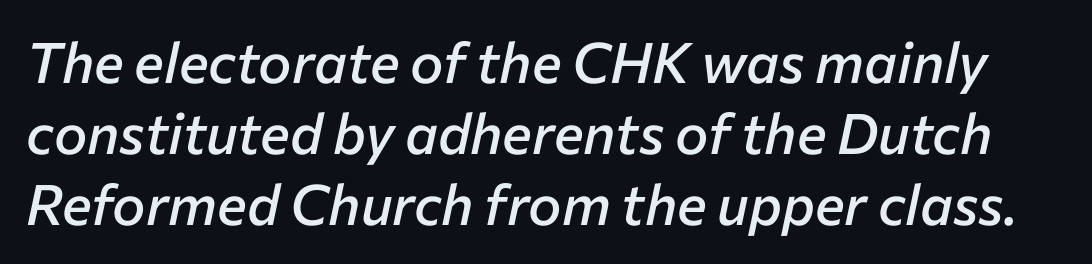
{"italic": "yes", "lean": "right", "slant_degrees": 12, "bold": "semi", "weight": "semibold", "width": "normal", "stroke_contrast": "low", "x_height": "medium", "monospaced": "no", "underline": "no", "line_spacing": "normal", "line_spacing_ratio": 1.27, "letter_spacing": "normal", "letter_spacing_em": 0.0, "glyph_px": 56}
